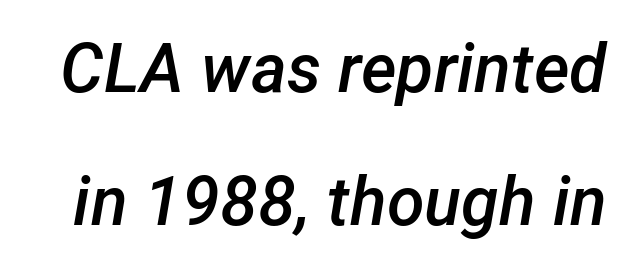
Semibold letterforms, between regular and bold. What stands out about the letter spacing? Nothing — it is the standard amount. Rule under the text: the space is simply empty. You could not count columns in this text — the font is proportionally spaced. Notice the wide empty band between every row — that's loose leading.
